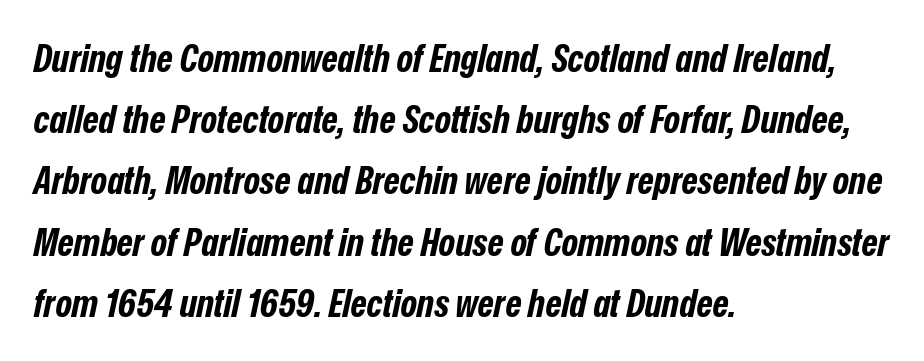
Q: Is the text bold? A: Yes.
Q: Is the text italic (slanted)? A: Yes, it leans right by about 12 degrees.
Q: Is the text underlined? A: No.
Q: How is the paragraph aligned? A: Left-aligned.
Q: Is the spacing between letters normal or unusually wide? A: Normal.
Q: Is the spacing between lines tight, normal or loose? A: Normal.
Q: Width (condensed, normal, or wide)? A: Condensed.
Q: Stroke contrast? A: Low.
Q: x-height? A: Medium.
Q: Monospaced? A: No.
